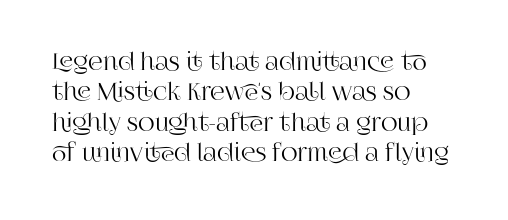
The face used here is rendered with its standard letterfit. These lines are set flush left with a ragged right edge. The glyphs are unaccompanied by any horizontal stroke below them. Normally led — the rows are evenly, conventionally spaced. Do the letters lean? They stand straight.
